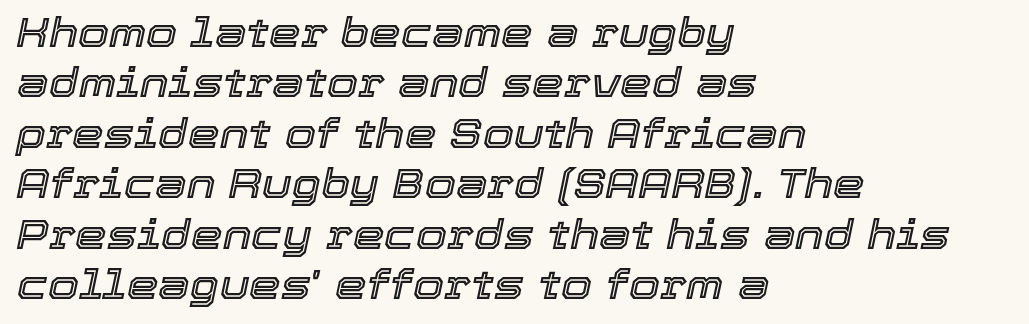
Q: Is the text italic (slanted)? A: Yes, it leans right by about 12 degrees.
Q: Is the text underlined? A: No.
Q: How is the paragraph aligned? A: Left-aligned.
Q: Is the spacing between letters normal or unusually wide? A: Normal.
Q: Is the spacing between lines tight, normal or loose? A: Normal.
Q: Width (condensed, normal, or wide)? A: Normal.
Q: x-height? A: Medium.
Q: Monospaced? A: No.
